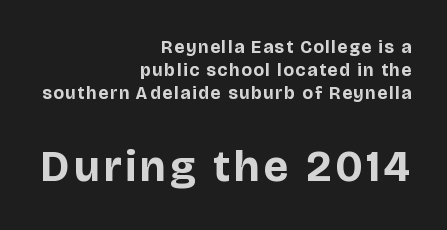
Q: Is the text bold? A: Yes.
Q: Is the text italic (slanted)? A: No, it is upright.
Q: Is the typeface a serif or a sans-serif typeface? A: Sans-serif.
Q: Is the text underlined? A: No.
Q: How is the paragraph aligned? A: Right-aligned.
Q: Is the spacing between lines tight, normal or loose? A: Normal.
Q: Which block of text is set in a larger size, the first (top) or the second (bottom)? A: The second (bottom) one.
Q: Width (condensed, normal, or wide)? A: Normal.
Q: Stroke contrast? A: Low.
Q: x-height? A: Large.
Q: Monospaced? A: No.
